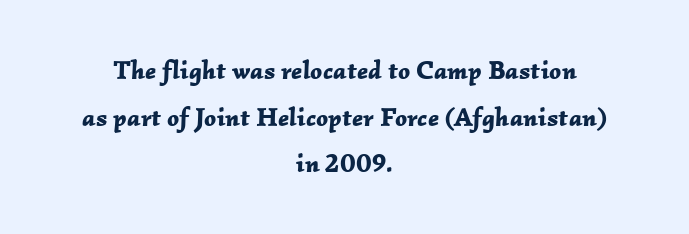
Q: Is the text bold? A: Yes.
Q: Is the text italic (slanted)? A: Yes, it leans right by about 2 degrees.
Q: Is the text underlined? A: No.
Q: How is the paragraph aligned? A: Centered.
Q: Is the spacing between letters normal or unusually wide? A: Normal.
